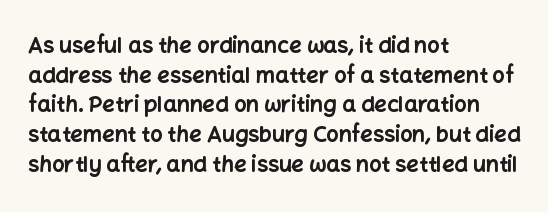
The image shows 22 px bold type, upright; set left-aligned, normal line spacing (1.35x), normal letter spacing, not underlined.
